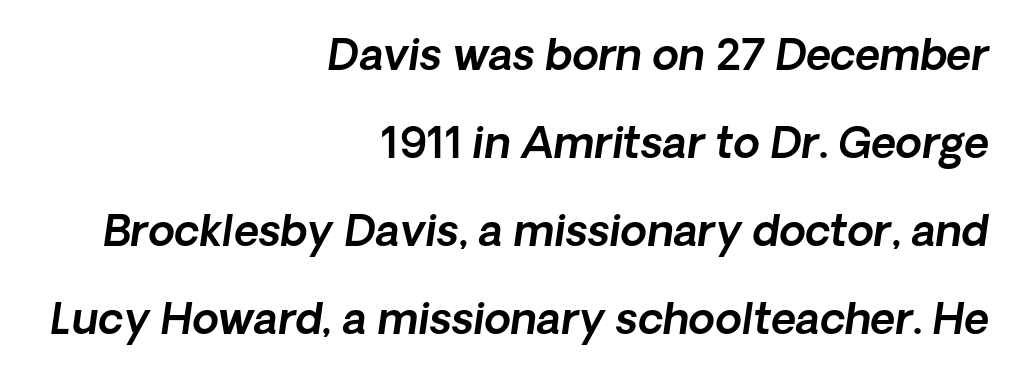
The image shows 43 px sans-serif type; set right-aligned, loose line spacing (2.05x), normal letter spacing, not underlined; a medium x-height.
